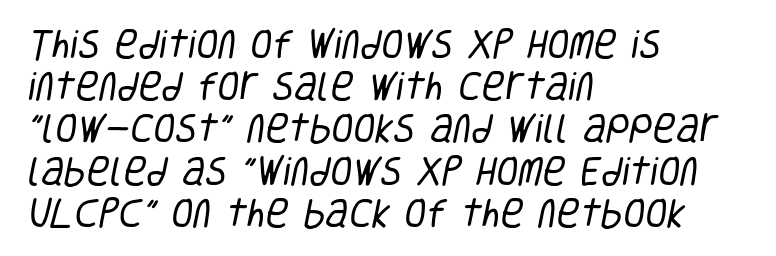
{"serif": "no", "bold": "no", "weight": "regular", "width": "condensed", "stroke_contrast": "low", "x_height": "large", "monospaced": "no", "underline": "no", "align": "left", "line_spacing": "normal", "line_spacing_ratio": 1.32, "letter_spacing": "normal", "letter_spacing_em": 0.0, "glyph_px": 32}
